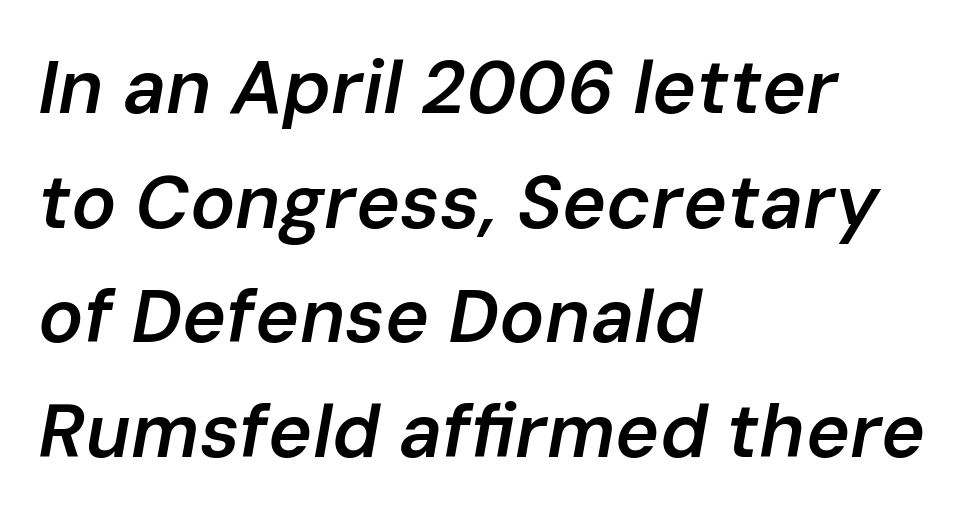
Notice how the passage keeps a crisp vertical edge on the left only. Letter spacing: default. The characters look somewhat weighty, a semibold short of true bold. Bare-footed words on every line. This sample uses an oblique cut, with every glyph tilted off the vertical.
